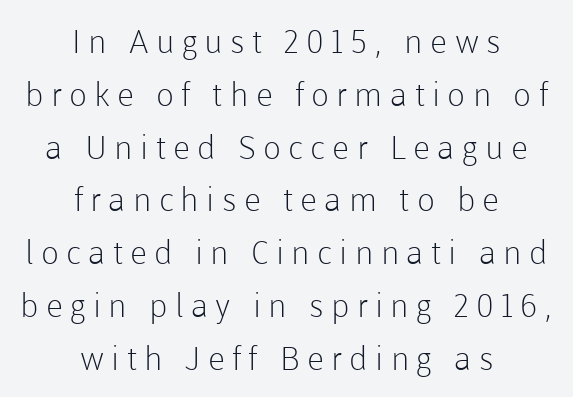
The image shows 33 px light sans-serif type, upright; set centered, normal line spacing (1.6x), unusually wide letter spacing (+0.22 em), not underlined; low stroke contrast and a medium x-height.
